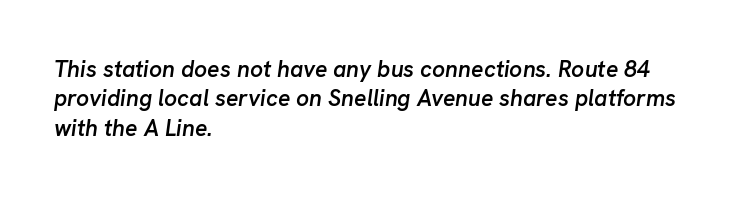
This rendering features lettering with no underline. Stems and bowls a touch heavier than normal — semibold. Standard letterfit; no display-style spreading of the glyphs. If you drew a ruler down the left edge, every line would touch it. If you measured baseline to baseline, you'd find a middling distance.
